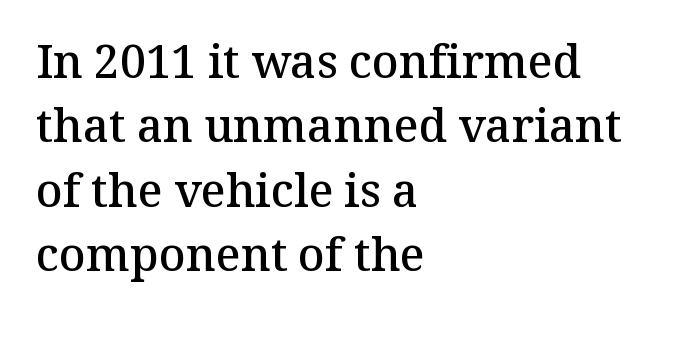
{"serif": "yes", "italic": "no", "bold": "semi", "weight": "semibold", "width": "normal", "stroke_contrast": "medium", "x_height": "medium", "monospaced": "no", "underline": "no", "align": "left", "line_spacing": "normal", "line_spacing_ratio": 1.4, "letter_spacing": "normal", "letter_spacing_em": 0.0, "glyph_px": 46}
